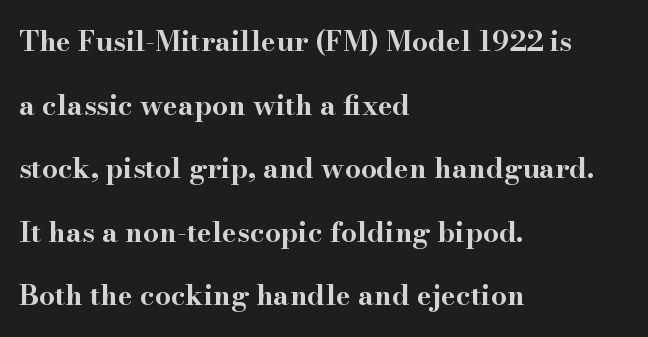
{"serif": "yes", "italic": "no", "bold": "yes", "weight": "bold", "width": "wide", "stroke_contrast": "high", "x_height": "small", "monospaced": "no", "underline": "no", "align": "left", "line_spacing": "loose", "line_spacing_ratio": 2.27, "letter_spacing": "normal", "letter_spacing_em": 0.0, "glyph_px": 28}
